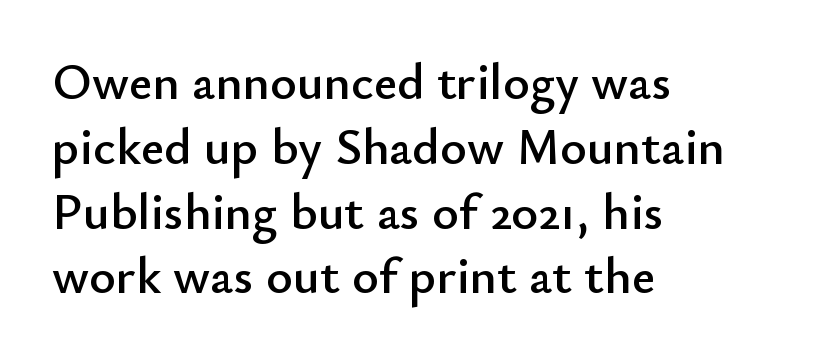
{"serif": "no", "italic": "no", "width": "normal", "stroke_contrast": "low", "x_height": "small", "monospaced": "no", "underline": "no", "align": "left", "line_spacing": "normal", "line_spacing_ratio": 1.27, "letter_spacing": "normal", "letter_spacing_em": 0.0, "glyph_px": 51}
